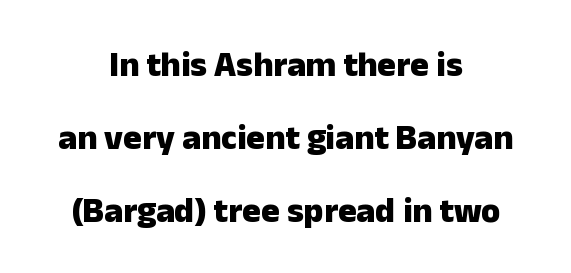
The image shows 35 px heavy sans-serif type, upright; set centered, loose line spacing (2.08x), normal letter spacing, not underlined; low stroke contrast and a medium x-height.
